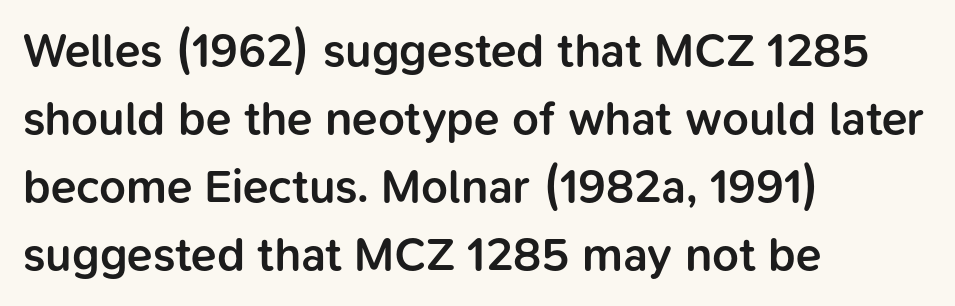
Q: Is the text bold? A: Semi-bold.
Q: Is the text italic (slanted)? A: No, it is upright.
Q: Is the typeface a serif or a sans-serif typeface? A: Sans-serif.
Q: Is the text underlined? A: No.
Q: How is the paragraph aligned? A: Left-aligned.
Q: Is the spacing between letters normal or unusually wide? A: Normal.
Q: Is the spacing between lines tight, normal or loose? A: Normal.
Q: Width (condensed, normal, or wide)? A: Normal.
Q: Stroke contrast? A: Low.
Q: x-height? A: Medium.
Q: Monospaced? A: No.
